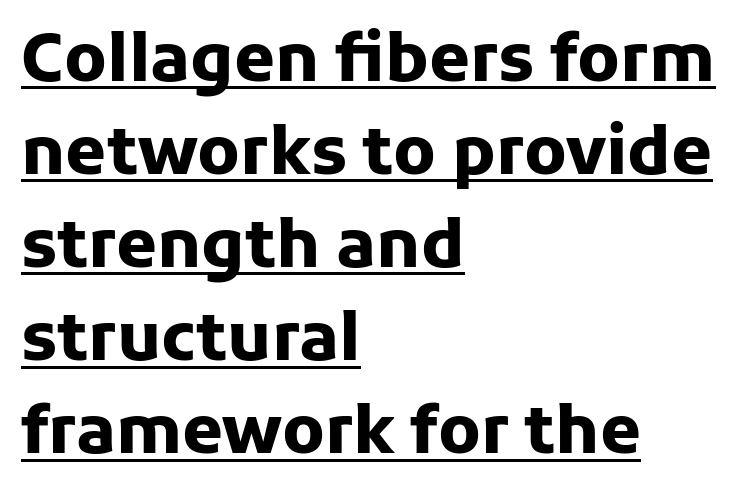
The image shows 66 px heavy sans-serif type, upright; set left-aligned, normal line spacing (1.41x), normal letter spacing, underlined; low stroke contrast and a medium x-height.
